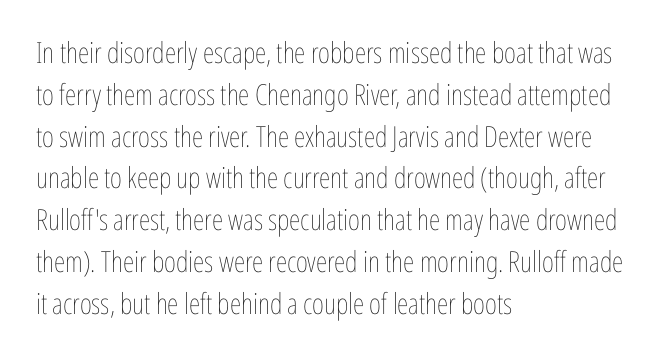
The letters advance in unequal steps, a hallmark of proportional type. A typesetter would mark this as roman, not italic. Default kerning and tracking; the words read as compact shapes. The space directly below the letters is spotless. The characters are drawn with everyday or finer stroke widths. The passage is arranged the way most books set body copy — flush left.
